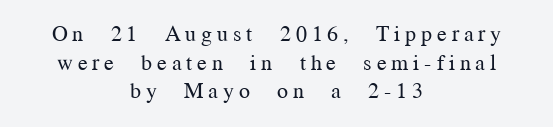
Q: Is the text bold? A: No.
Q: Is the text italic (slanted)? A: No, it is upright.
Q: Is the text underlined? A: No.
Q: How is the paragraph aligned? A: Centered.
Q: Is the spacing between letters normal or unusually wide? A: Unusually wide.
Q: Is the spacing between lines tight, normal or loose? A: Normal.
